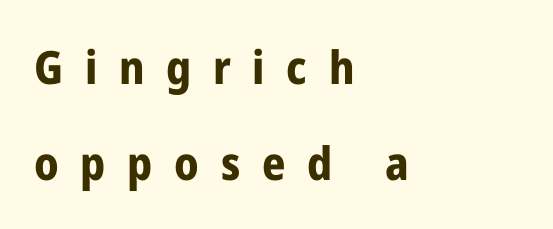
The image shows 46 px bold, condensed sans-serif type, upright; set left-aligned, loose line spacing (2.09x), unusually wide letter spacing (+0.47 em), not underlined; low stroke contrast and a medium x-height.
